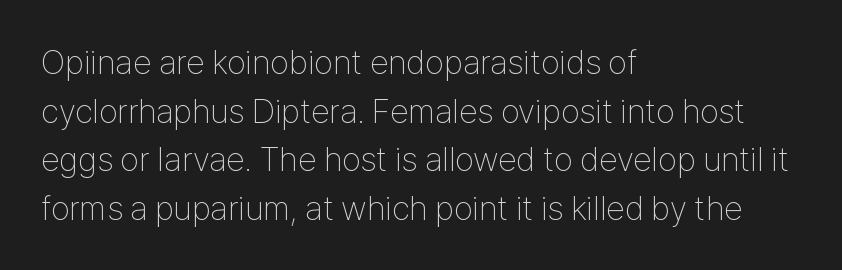
Stroke terminals: plain, sans-serif. The strip under each line holds only bare page. Caption: face not bold, strokes unweighted. Upright lettering throughout. Caption: standard tracking, unaltered. The leading is moderate, giving the passage an even texture.
